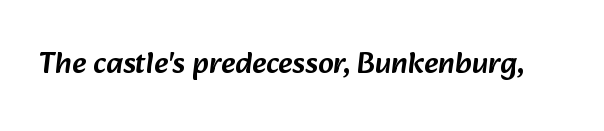
The image shows 31 px sans-serif type; set normal letter spacing, not underlined; low stroke contrast and a medium x-height.
